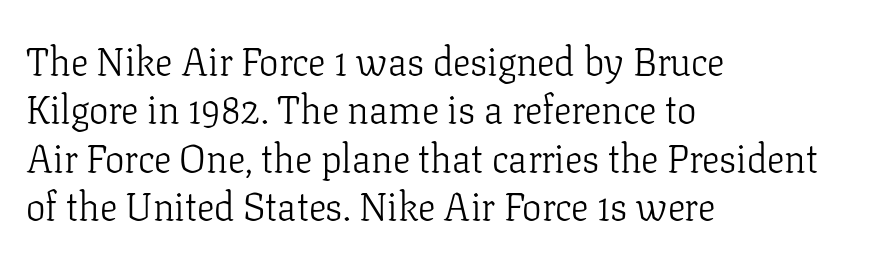
This sample is left-justified, so line endings fall wherever the words run out. What kind of face is this? One with serifs. Character widths vary here, with narrow letters taking less room than wide ones. Weight class: somewhere from thin through regular.
